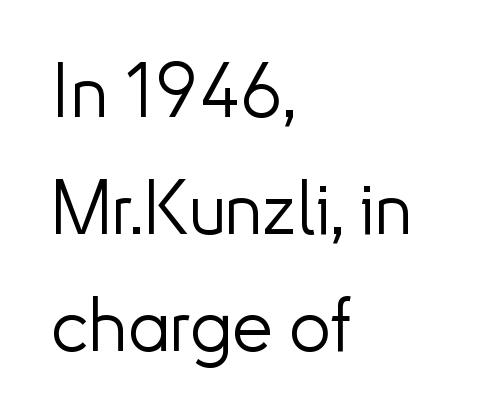
The letters advance in unequal steps, a hallmark of proportional type. Check under the words: just untouched page. The text block is weighted toward the left margin, trailing off unevenly rightward. The lettering holds an erect, upright posture throughout. In terms of leading, this rendering sits right in the middle. The text was rendered using a sans face with plain stroke endings.
